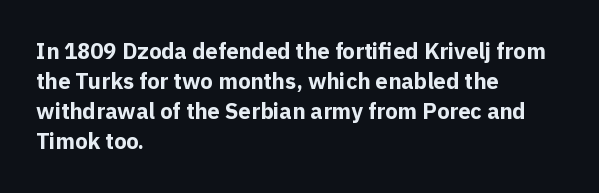
The paragraph shown leans on its left margin. This block has exactly the height ordinary leading produces. Italic: no, the glyphs are upright roman. The baseline area is clear.
